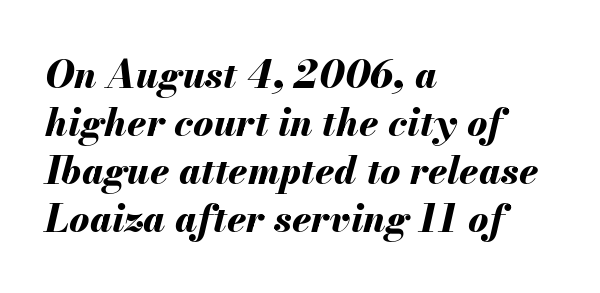
The image shows 38 px bold type, italic (leaning right); set left-aligned, normal line spacing (1.26x), normal letter spacing, not underlined; medium stroke contrast and a small x-height.
